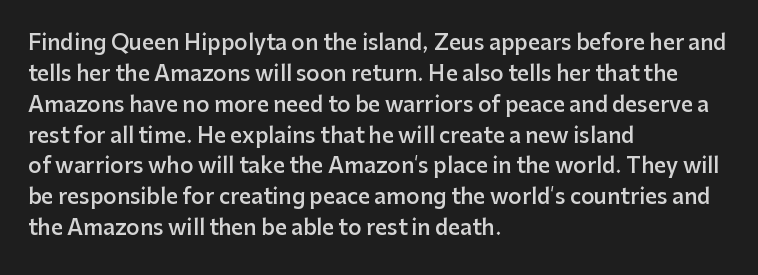
The image shows 21 px text type, upright; set left-aligned, normal line spacing (1.47x), normal letter spacing, not underlined.
